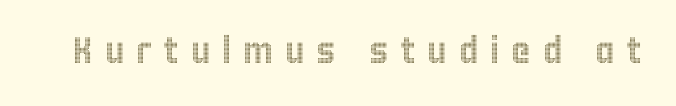
The image shows 37 px condensed type, upright; set unusually wide letter spacing (+0.32 em), not underlined; a large x-height.
